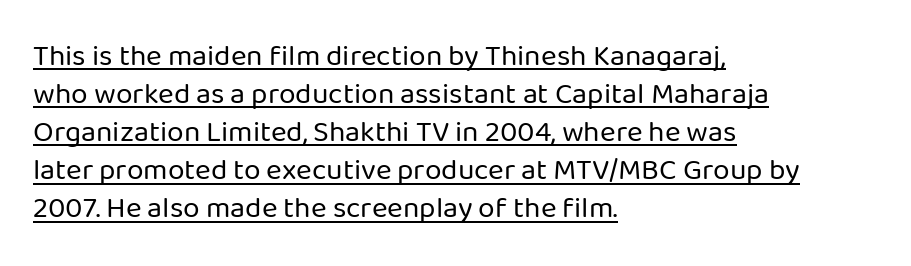
Q: Is the text bold? A: No.
Q: Is the text italic (slanted)? A: No, it is upright.
Q: Is the typeface a serif or a sans-serif typeface? A: Sans-serif.
Q: Is the text underlined? A: Yes.
Q: How is the paragraph aligned? A: Left-aligned.
Q: Is the spacing between letters normal or unusually wide? A: Normal.
Q: Is the spacing between lines tight, normal or loose? A: Normal.
Q: Width (condensed, normal, or wide)? A: Normal.
Q: Stroke contrast? A: Low.
Q: x-height? A: Medium.
Q: Monospaced? A: No.
